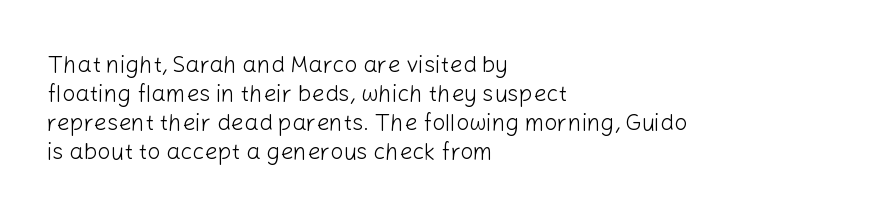
A typesetter would call this zero additional tracking. If you drew a line through each stem, it would be perfectly vertical. This block has exactly the height ordinary leading produces. Teacher's note: observe the even left margin — that is flush-left alignment. The area under the type is left untouched. This is not heavy type; no bold has been used.
